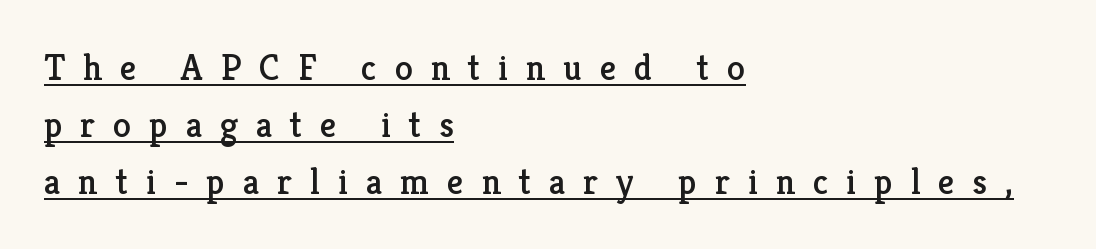
The text block is weighted toward the left margin, trailing off unevenly rightward. Letter spacing: wide. You can see a thin bar hugging the bottom of the glyphs. When letters stand straight like this, we call the style roman or upright. Line spacing here is normal. Varying glyph widths throughout — classic text-font behaviour.
